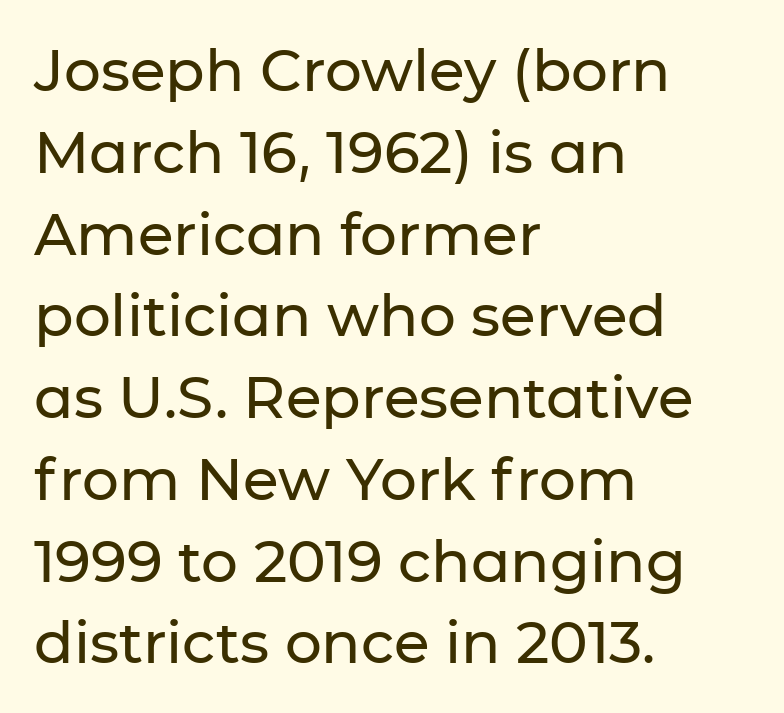
{"serif": "no", "italic": "no", "width": "normal", "stroke_contrast": "low", "x_height": "medium", "monospaced": "no", "underline": "no", "align": "left", "line_spacing": "normal", "line_spacing_ratio": 1.41, "letter_spacing": "normal", "letter_spacing_em": 0.0, "glyph_px": 58}
